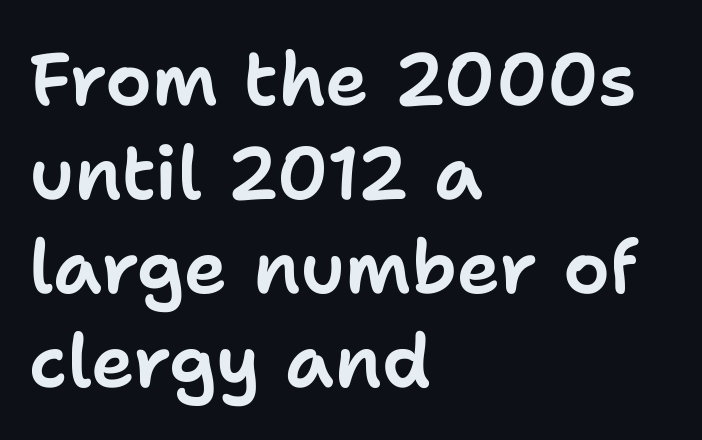
Q: Is the text italic (slanted)? A: No, it is upright.
Q: Is the typeface a serif or a sans-serif typeface? A: Sans-serif.
Q: Is the text underlined? A: No.
Q: How is the paragraph aligned? A: Left-aligned.
Q: Is the spacing between letters normal or unusually wide? A: Normal.
Q: Is the spacing between lines tight, normal or loose? A: Normal.
Q: Width (condensed, normal, or wide)? A: Normal.
Q: Stroke contrast? A: Low.
Q: x-height? A: Medium.
Q: Monospaced? A: No.
